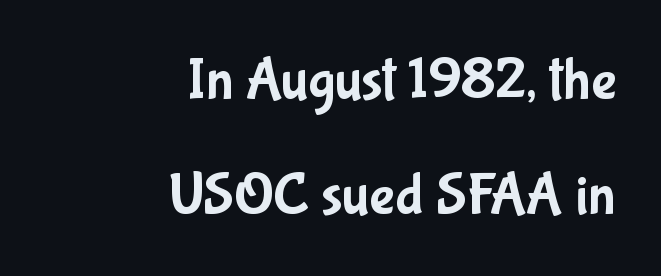
Notice how the passage keeps a crisp vertical edge on the right only. The vertical gap from one line to the next is large. These lines are rendered in a variable-pitch font. I'd call this a sans setting — the letters go barefoot. Does extra space separate the letters? No, they use regular spacing. These lines were composed using upright roman letters.
